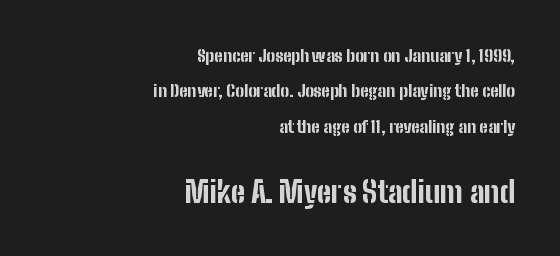
Students, note that the glyphs here touch the page at normal intervals. Line endings align vertically; line beginnings do not. Is this a fixed-width face? No — the glyphs have proportional, varying widths. Character size in the trailing block exceeds that of the leading block.
